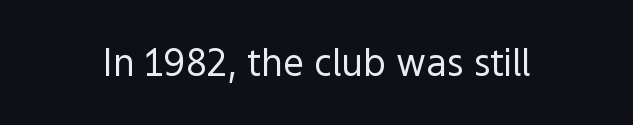
{"serif": "no", "italic": "no", "bold": "no", "weight": "regular", "width": "normal", "x_height": "medium", "monospaced": "no", "underline": "no", "letter_spacing": "normal", "letter_spacing_em": 0.0, "glyph_px": 37}
